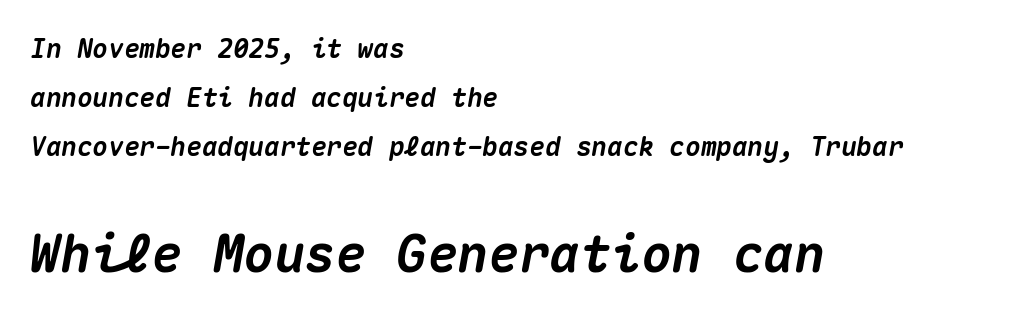
{"italic": "yes", "lean": "right", "slant_degrees": 10, "bold": "yes", "weight": "heavy", "width": "normal", "stroke_contrast": "medium", "x_height": "medium", "monospaced": "yes", "underline": "no", "align": "left", "line_spacing_ratio": 1.89, "letter_spacing": "normal", "letter_spacing_em": 0.0, "larger_block": "second", "size_ratio": 1.96, "glyph_px": 51}
